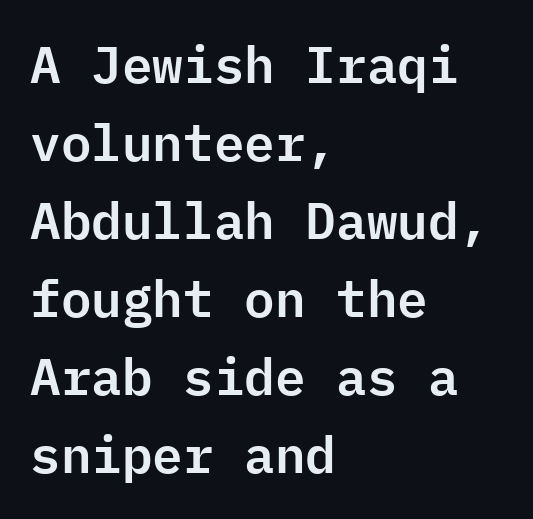
The image shows 51 px sans-serif type, upright, monospaced; set left-aligned, normal line spacing (1.53x), normal letter spacing, not underlined; low stroke contrast and a medium x-height.
